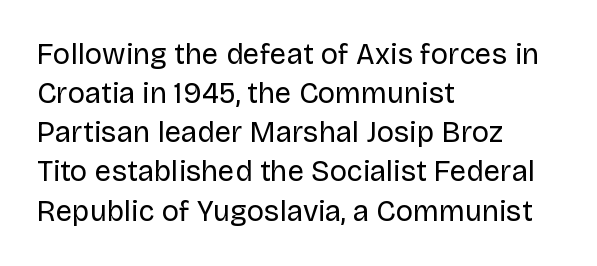
{"serif": "no", "italic": "no", "bold": "no", "weight": "regular", "width": "normal", "stroke_contrast": "low", "x_height": "large", "monospaced": "no", "underline": "no", "align": "left", "line_spacing": "normal", "line_spacing_ratio": 1.35, "letter_spacing": "normal", "letter_spacing_em": 0.0, "glyph_px": 29}
